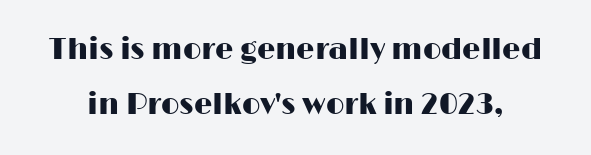
A typesetter would call this proportional, since set widths differ per character. This rendering employs a face without finishing strokes, i.e., a sans-serif. Posture: straight, roman, zero tilt. Glyph-to-glyph distance matches everyday printed text. Nobody drew a line under any word here.
